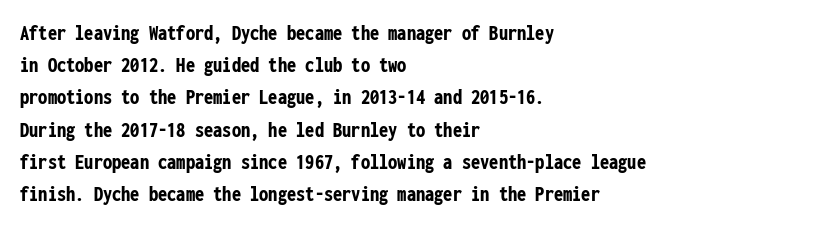
Teacher's note: observe the even left margin — that is flush-left alignment. Tracking here is standard; glyphs follow each other at the usual distance. Horizontal bands of white between lines are of average thickness. Is the type bold? Yes — the strokes are clearly thick and heavy. This is the regular roman posture of the typeface.
